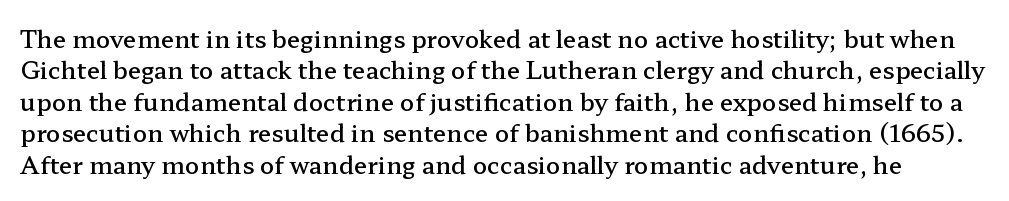
The image shows 24 px text type, upright; set normal line spacing (1.31x), normal letter spacing, not underlined.
